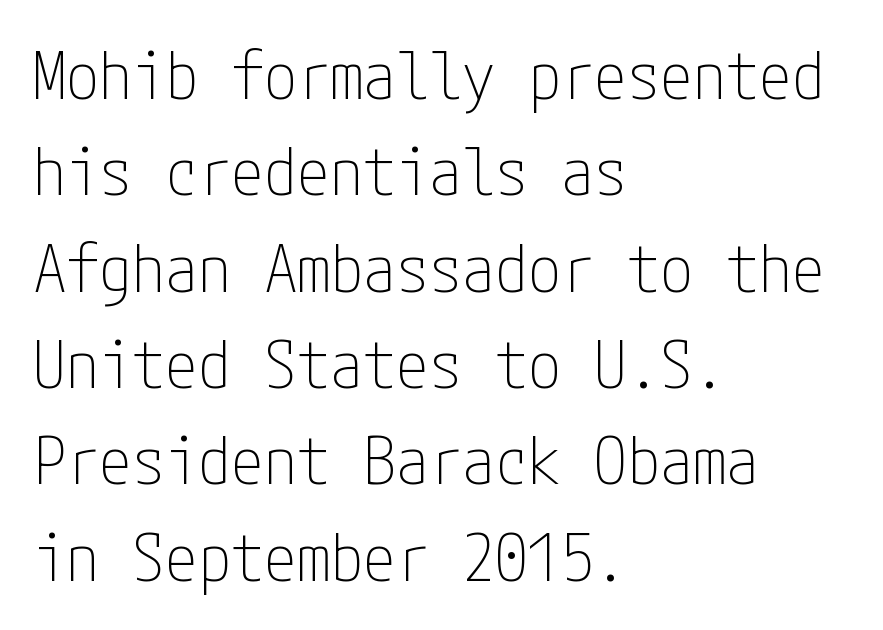
Type style note: lacks serifs. Left-aligned paragraph, ragged on the right. Summary of weight: not heavy and not bold. Notice how descenders clear the ascenders below comfortably — that's standard leading. A clean baseline with only descenders dipping below it. The font's upright variant was chosen for this text.
